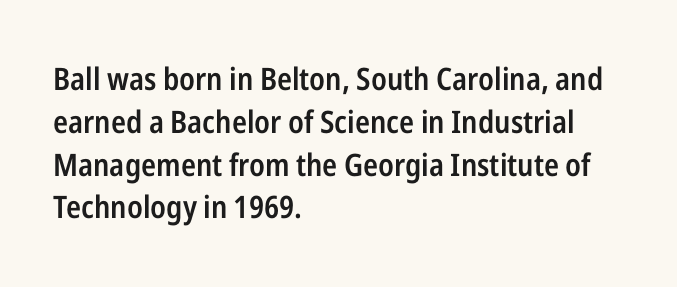
The image shows 31 px semibold, condensed sans-serif type, upright; set left-aligned, normal line spacing (1.38x), normal letter spacing, not underlined; low stroke contrast and a medium x-height.
